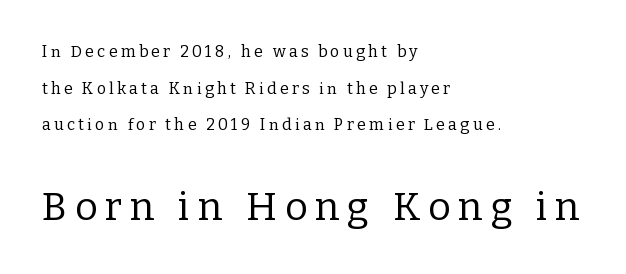
The emphasis by scale lands on block number two, below. Examine the stroke ends and you'll spot serifs. Stems here are at most as thick as an everyday book face. The horizontal fit of the characters is loose and conspicuously gappy.
